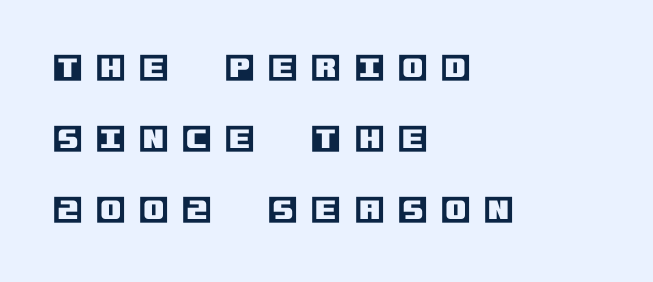
Ascenders rise straight up at ninety degrees. Rows of type keep a wide berth in the vertical direction. One-word summary of the alignment: left. The letterforms stand isolated, each surrounded by extra space.
